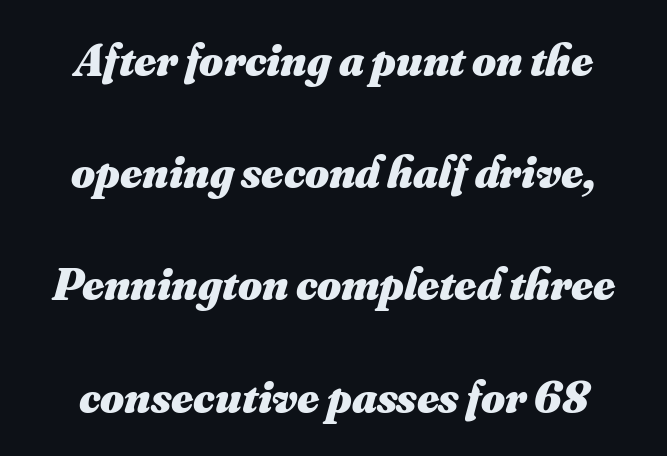
Q: Is the text bold? A: Yes.
Q: Is the text underlined? A: No.
Q: Is the spacing between letters normal or unusually wide? A: Normal.
Q: Is the spacing between lines tight, normal or loose? A: Loose.
Q: Width (condensed, normal, or wide)? A: Normal.
Q: Stroke contrast? A: Medium.
Q: x-height? A: Small.
Q: Monospaced? A: No.
